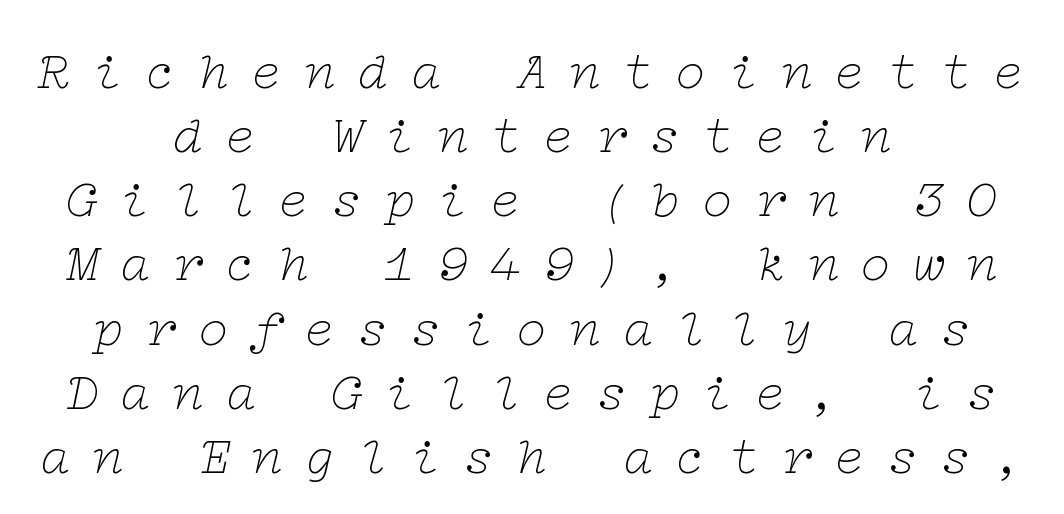
{"serif": "yes", "italic": "yes", "lean": "right", "slant_degrees": 12, "bold": "no", "weight": "thin", "width": "wide", "stroke_contrast": "low", "x_height": "medium", "underline": "no", "align": "center", "line_spacing_ratio": 1.21, "letter_spacing": "wide", "letter_spacing_em": 0.4, "glyph_px": 53}
